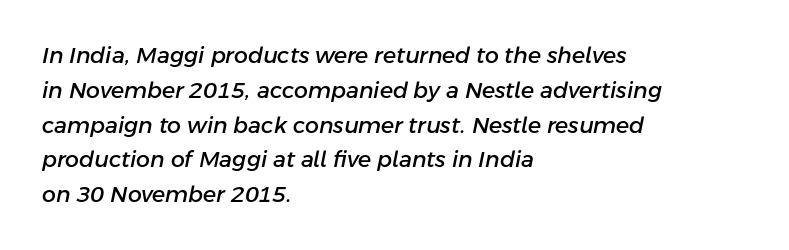
These lines stack with their left ends in a neat column. Nobody touched the tracking dial on this one. Only glyphs here, with clear space below each row. How would I describe the line gaps? Plain and ordinary. A typesetter would mark this as italic.
